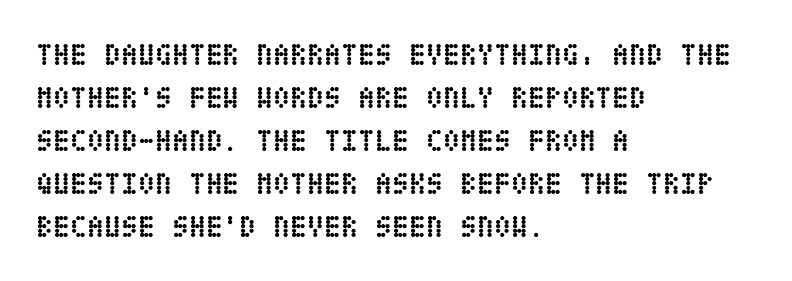
{"italic": "no", "bold": "yes", "weight": "semibold", "width": "condensed", "stroke_contrast": "low", "x_height": "large", "underline": "no", "align": "left", "line_spacing": "normal", "line_spacing_ratio": 1.39, "letter_spacing": "normal", "letter_spacing_em": 0.0, "glyph_px": 31}
